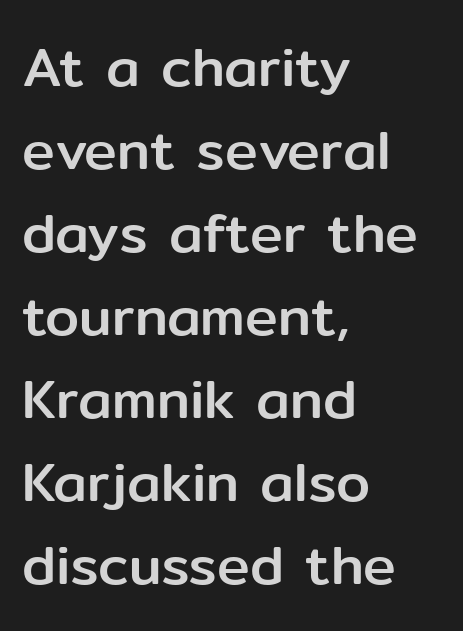
The image shows 55 px sans-serif type, upright; set left-aligned, normal line spacing (1.51x), normal letter spacing, not underlined; low stroke contrast and a medium x-height.
